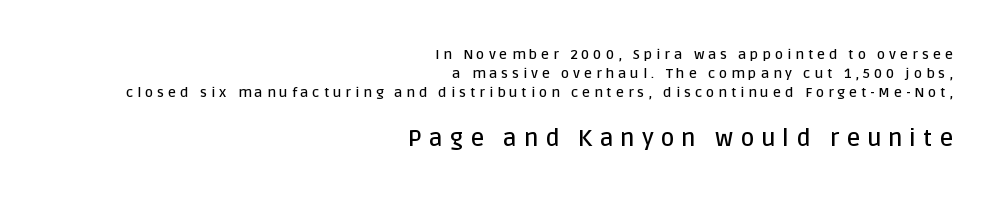
{"italic": "no", "bold": "semi", "underline": "no", "align": "right", "line_spacing": "normal", "line_spacing_ratio": 1.37, "letter_spacing": "wide", "letter_spacing_em": 0.28, "larger_block": "second", "size_ratio": 1.71, "glyph_px": 24}
